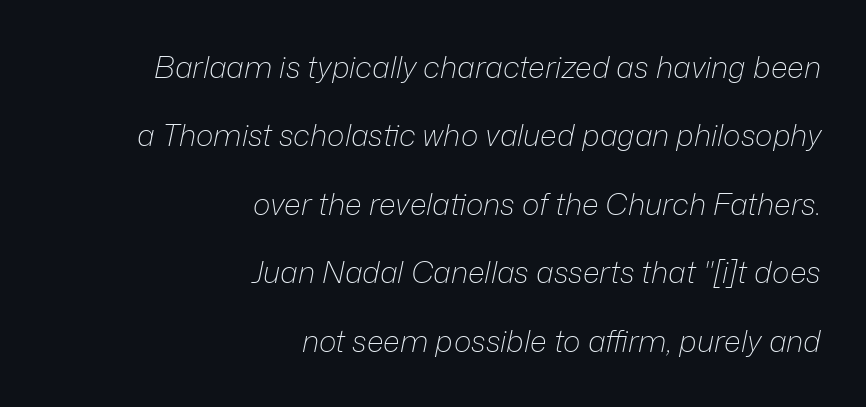
Q: Is the text bold? A: No.
Q: Is the text italic (slanted)? A: Yes, it leans right by about 12 degrees.
Q: Is the text underlined? A: No.
Q: How is the paragraph aligned? A: Right-aligned.
Q: Is the spacing between letters normal or unusually wide? A: Normal.
Q: Is the spacing between lines tight, normal or loose? A: Loose.
Q: Width (condensed, normal, or wide)? A: Normal.
Q: Stroke contrast? A: Low.
Q: x-height? A: Medium.
Q: Monospaced? A: No.
